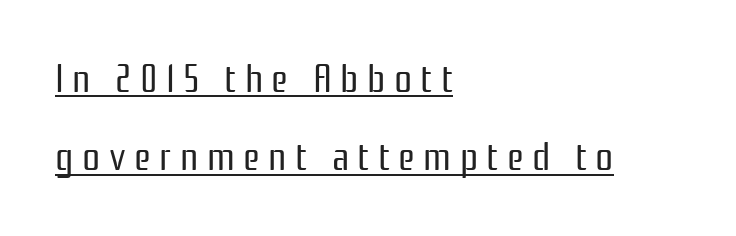
{"serif": "no", "italic": "no", "bold": "no", "weight": "regular", "width": "condensed", "stroke_contrast": "low", "x_height": "medium", "monospaced": "no", "underline": "yes", "align": "left", "line_spacing": "loose", "line_spacing_ratio": 1.96, "letter_spacing": "wide", "letter_spacing_em": 0.21, "glyph_px": 40}
